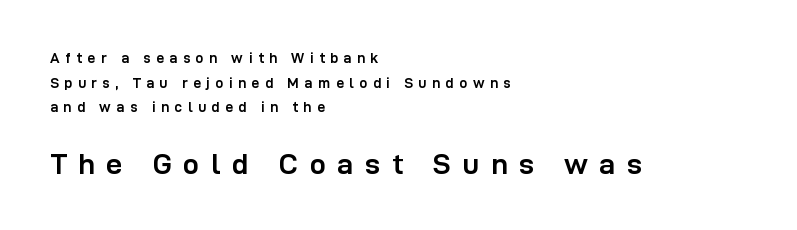
Q: Is the text bold? A: Yes.
Q: Is the text italic (slanted)? A: No, it is upright.
Q: Is the typeface a serif or a sans-serif typeface? A: Sans-serif.
Q: Is the text underlined? A: No.
Q: How is the paragraph aligned? A: Left-aligned.
Q: Is the spacing between letters normal or unusually wide? A: Unusually wide.
Q: Which block of text is set in a larger size, the first (top) or the second (bottom)? A: The second (bottom) one.
Q: Width (condensed, normal, or wide)? A: Normal.
Q: Stroke contrast? A: Low.
Q: x-height? A: Medium.
Q: Monospaced? A: No.
